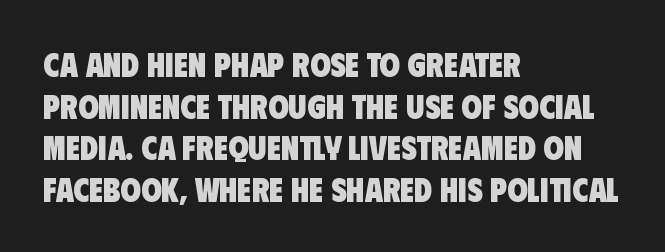
These words are printed bold, with thick strokes throughout. Serif or sans? Sans — the stroke terminals are bare. Honestly, the letter spacing is just normal — you wouldn't notice it. All the whitespace from short lines collects on the right. Summary of vertical rhythm: regular, with standard interline spacing.
